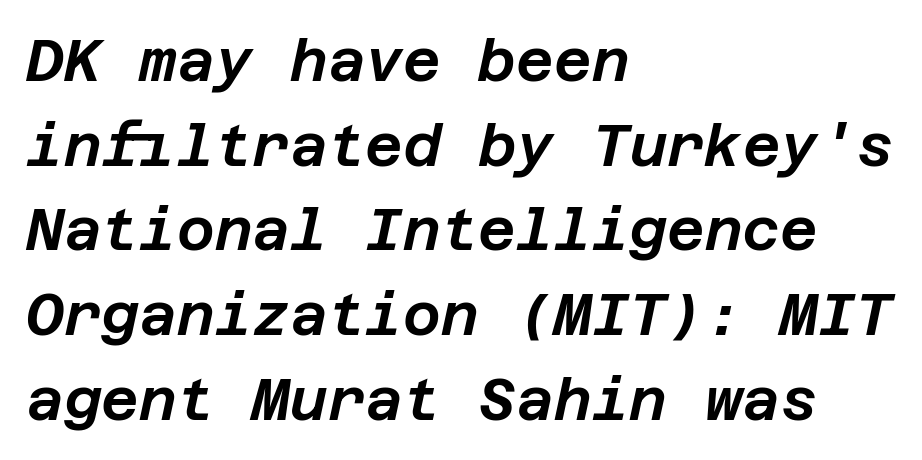
Q: Is the text italic (slanted)? A: Yes, it leans right by about 12 degrees.
Q: Is the text underlined? A: No.
Q: How is the paragraph aligned? A: Left-aligned.
Q: Is the spacing between letters normal or unusually wide? A: Normal.
Q: Is the spacing between lines tight, normal or loose? A: Normal.
Q: Width (condensed, normal, or wide)? A: Normal.
Q: Stroke contrast? A: Low.
Q: x-height? A: Large.
